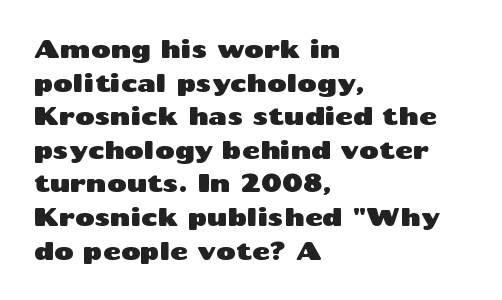
Leading matches the norm, producing a regular column. Every stem runs plumb, perpendicular to the baseline. Underline: absent. In CSS terms this would be text-align: left. Here the glyphs are tracked normally, forming tight word shapes.
